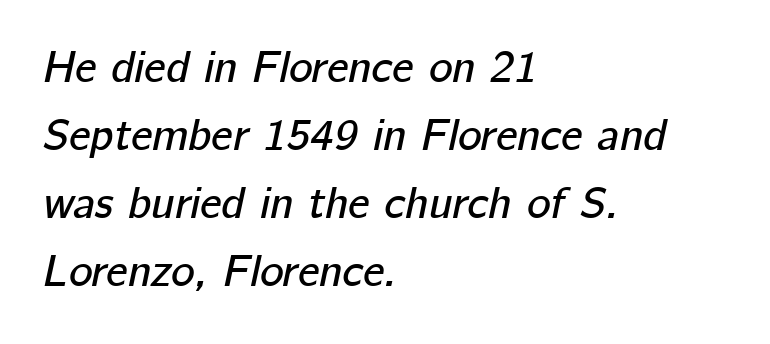
{"italic": "yes", "lean": "right", "slant_degrees": 12, "width": "normal", "stroke_contrast": "low", "x_height": "medium", "monospaced": "no", "underline": "no", "align": "left", "line_spacing": "normal", "line_spacing_ratio": 1.51, "letter_spacing": "normal", "letter_spacing_em": 0.0, "glyph_px": 45}
